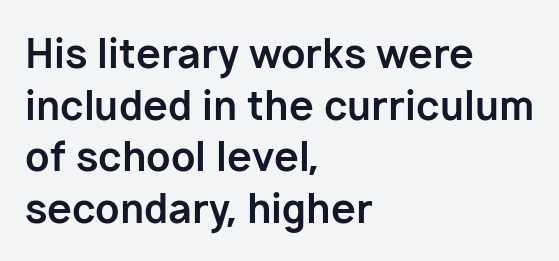
The text was rendered using a sans face with plain stroke endings. The foot of each line stays bare and open. The passage shown stacks its lines at a standard gap. Note the varied advance widths — an 'i' is clearly narrower than an 'm'.
